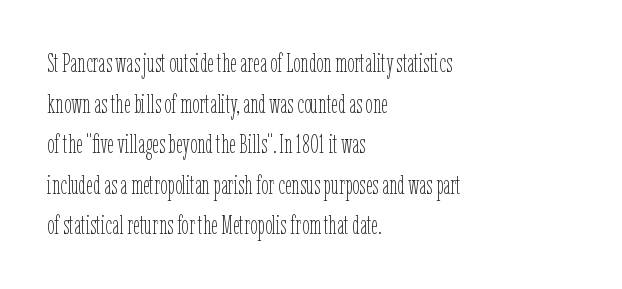
The image shows 26 px text type, upright; set left-aligned, normal line spacing (1.56x), normal letter spacing, not underlined.
